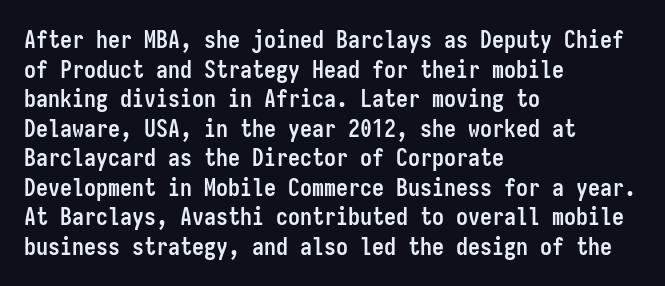
{"italic": "no", "bold": "yes", "underline": "no", "align": "left", "line_spacing_ratio": 1.23, "letter_spacing": "normal", "letter_spacing_em": 0.0, "glyph_px": 24}
